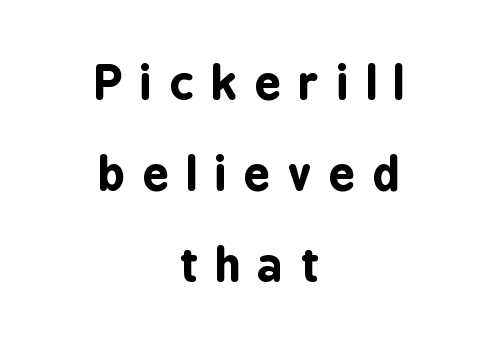
{"serif": "no", "italic": "no", "bold": "yes", "weight": "bold", "width": "condensed", "stroke_contrast": "low", "x_height": "medium", "monospaced": "no", "underline": "no", "align": "center", "line_spacing": "loose", "line_spacing_ratio": 1.98, "letter_spacing": "wide", "letter_spacing_em": 0.38, "glyph_px": 46}
